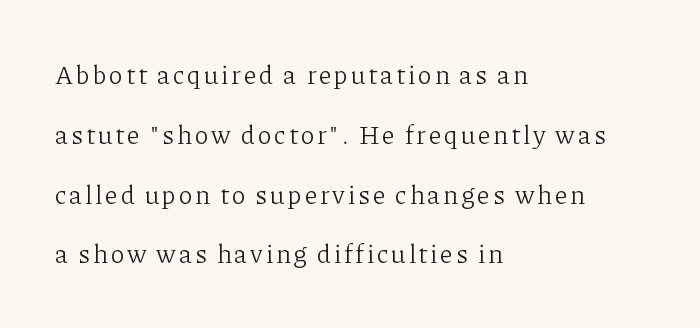
The typography opts for an upright posture over an oblique one. The space beneath each line is pristine and unruled. No chunkiness to these letters — they're not bold. The leading is generous, giving the passage an open texture. Line beginnings align vertically; line endings do not.
